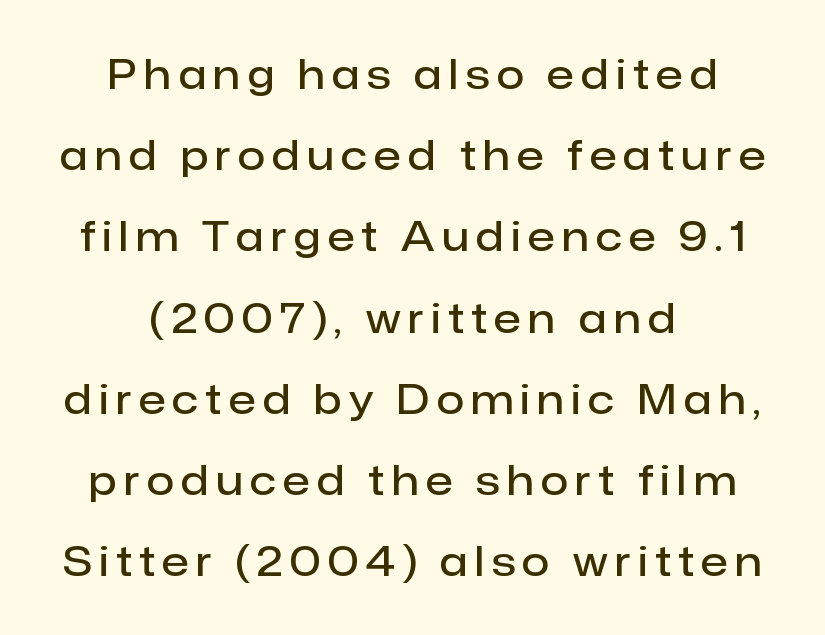
The image shows 40 px semibold sans-serif type, upright; set centered, loose line spacing (2.03x), not underlined; low stroke contrast and a medium x-height.
